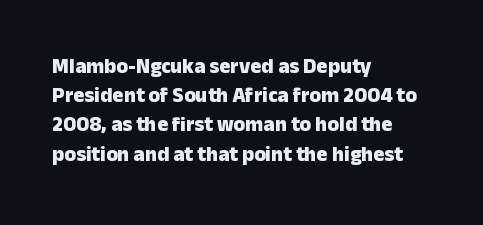
The image shows 21 px bold type, upright; set left-aligned, normal line spacing (1.39x), normal letter spacing, not underlined.
